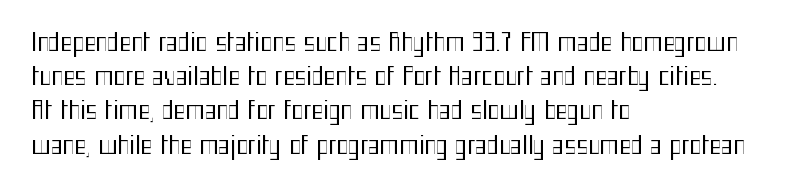
The image shows 25 px text type, upright; set left-aligned, normal line spacing (1.37x), normal letter spacing, not underlined.
